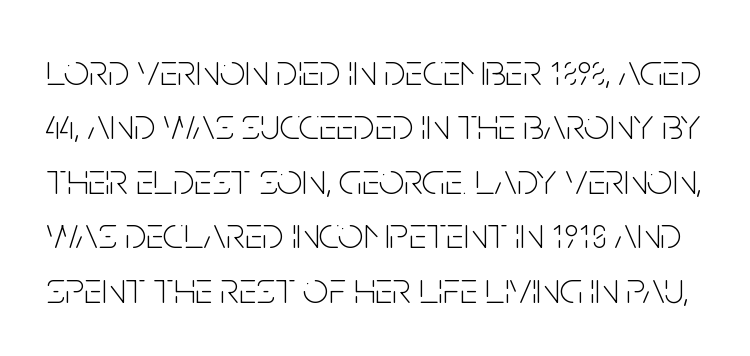
Ordinary non-slanted type is in use. Looks like regular typesetting: each glyph gets only the width it needs. Descender tails drop into unmarked territory. This rendering employs a face without finishing strokes, i.e., a sans-serif. This sample uses plain, unmodified letter spacing.
